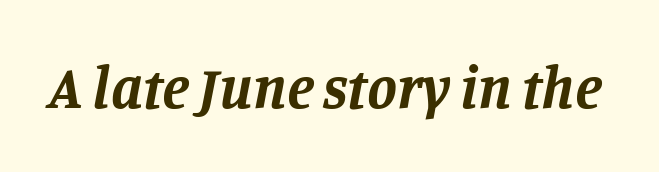
Emphasis-style slanted type is in use. The face used here is proportionally spaced, like ordinary book or web type. To sum up the face: it has serifs. The horizontal fit of the characters is conventional and even. You'd pick this weight for a headline — it's a proper bold.
